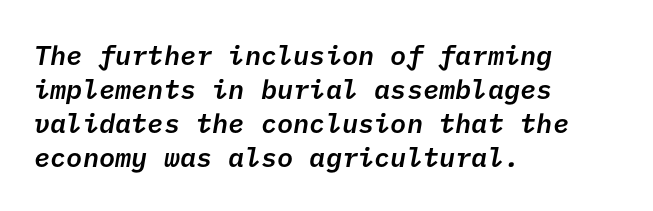
On the weight axis this lands at semibold, roughly 600. No extra tracking has been applied to these lines. This sample keeps an unexceptional amount of space between lines. Left-aligned paragraph, ragged on the right. Only glyphs here, with clear space below each row.
